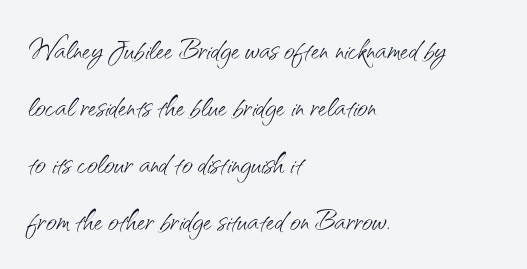
Q: Is the text bold? A: No.
Q: Is the text italic (slanted)? A: Yes.
Q: Is the typeface a serif or a sans-serif typeface? A: Sans-serif.
Q: Is the text underlined? A: No.
Q: How is the paragraph aligned? A: Left-aligned.
Q: Is the spacing between letters normal or unusually wide? A: Normal.
Q: Is the spacing between lines tight, normal or loose? A: Normal.
Q: Width (condensed, normal, or wide)? A: Normal.
Q: Stroke contrast? A: Medium.
Q: x-height? A: Small.
Q: Monospaced? A: No.
